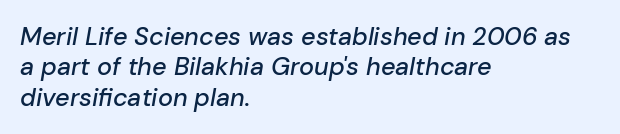
The image shows 25 px text type, italic (leaning right); set left-aligned, line spacing 1.22x, normal letter spacing, not underlined.
